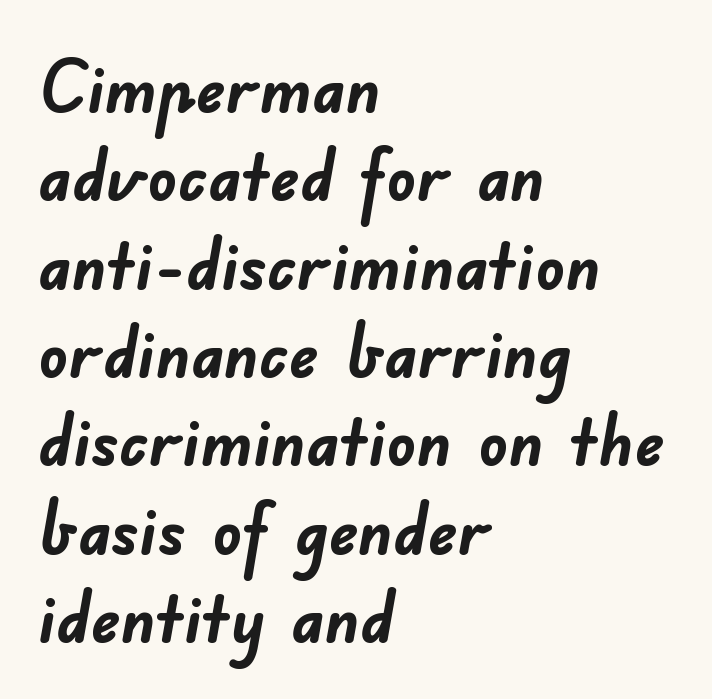
Q: Is the text bold? A: Yes.
Q: Is the typeface a serif or a sans-serif typeface? A: Sans-serif.
Q: Is the text underlined? A: No.
Q: How is the paragraph aligned? A: Left-aligned.
Q: Is the spacing between letters normal or unusually wide? A: Normal.
Q: Width (condensed, normal, or wide)? A: Normal.
Q: Stroke contrast? A: Low.
Q: x-height? A: Small.
Q: Monospaced? A: No.
